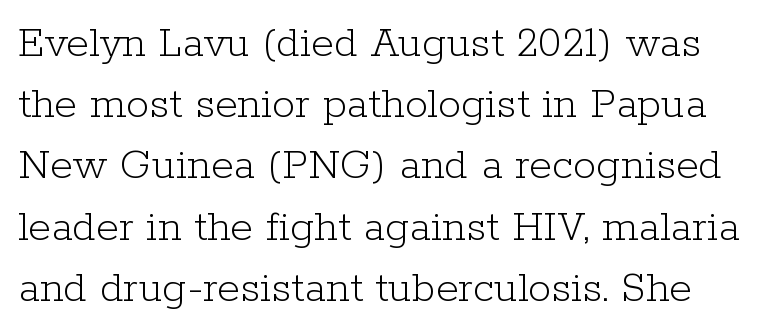
Q: Is the text bold? A: No.
Q: Is the text italic (slanted)? A: No, it is upright.
Q: Is the typeface a serif or a sans-serif typeface? A: Serif.
Q: Is the text underlined? A: No.
Q: Is the spacing between letters normal or unusually wide? A: Normal.
Q: Is the spacing between lines tight, normal or loose? A: Normal.
Q: Width (condensed, normal, or wide)? A: Normal.
Q: Stroke contrast? A: Low.
Q: x-height? A: Medium.
Q: Monospaced? A: No.
